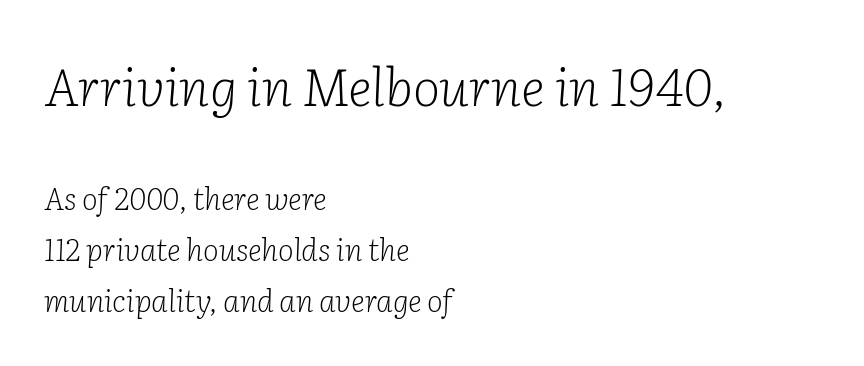
{"serif": "yes", "italic": "yes", "lean": "right", "slant_degrees": 2, "bold": "no", "weight": "light", "width": "normal", "stroke_contrast": "low", "x_height": "medium", "monospaced": "no", "underline": "no", "align": "left", "line_spacing": "normal", "line_spacing_ratio": 1.7, "letter_spacing": "normal", "letter_spacing_em": 0.0, "larger_block": "first", "size_ratio": 1.73, "glyph_px": 52}
